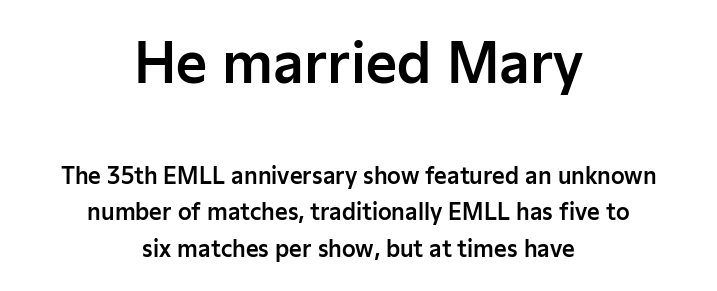
The image shows 54 px sans-serif type, upright; set centered, normal line spacing (1.66x), normal letter spacing, not underlined; the first (top) block is 2.45x larger; low stroke contrast and a medium x-height.
